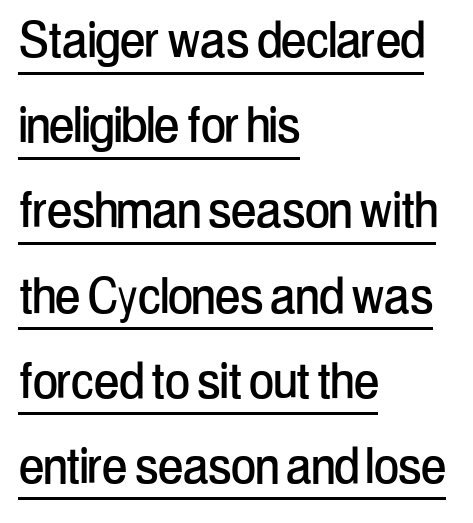
Look at the tracking — it's just the regular setting, nothing added. The typeface chosen for these lines omits serifs. Note the varied advance widths — an 'i' is clearly narrower than an 'm'. The typesetter chose a ragged-right arrangement here. Every character sits straight up, as roman type does.
